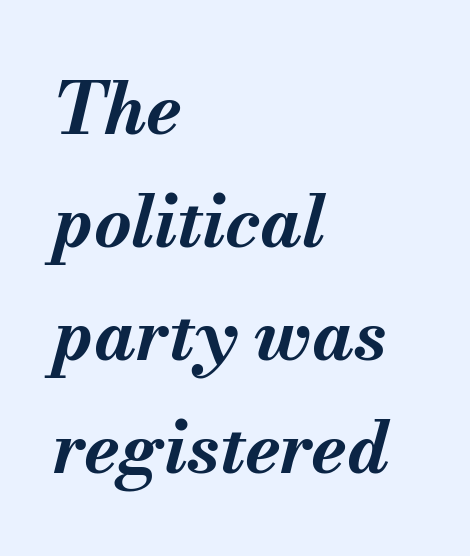
The image shows 72 px bold type, italic (leaning right); set left-aligned, normal line spacing (1.57x), normal letter spacing, not underlined; medium stroke contrast and a small x-height.
